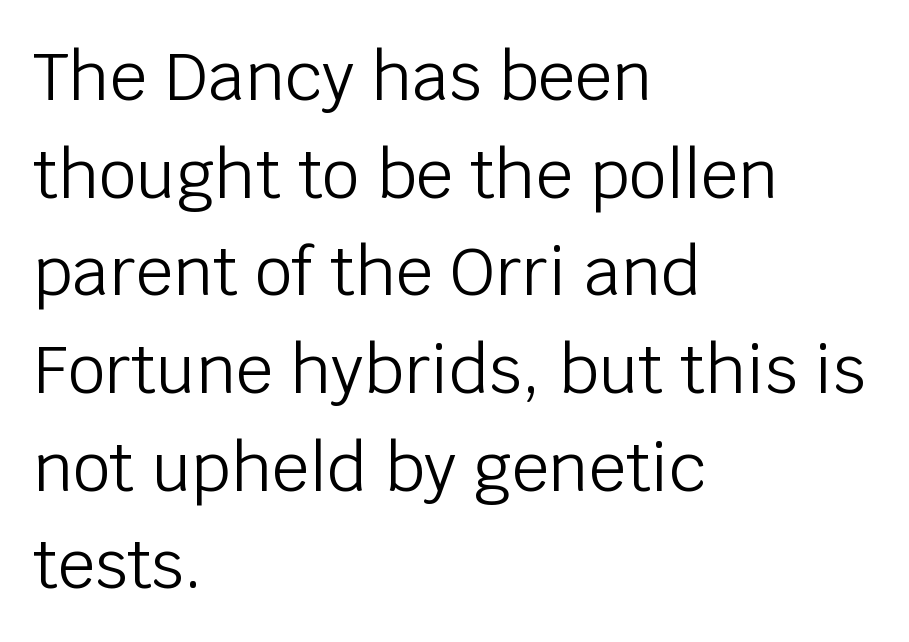
The image shows 66 px light sans-serif type, upright; set left-aligned, normal line spacing (1.48x), normal letter spacing, not underlined; low stroke contrast and a large x-height.
